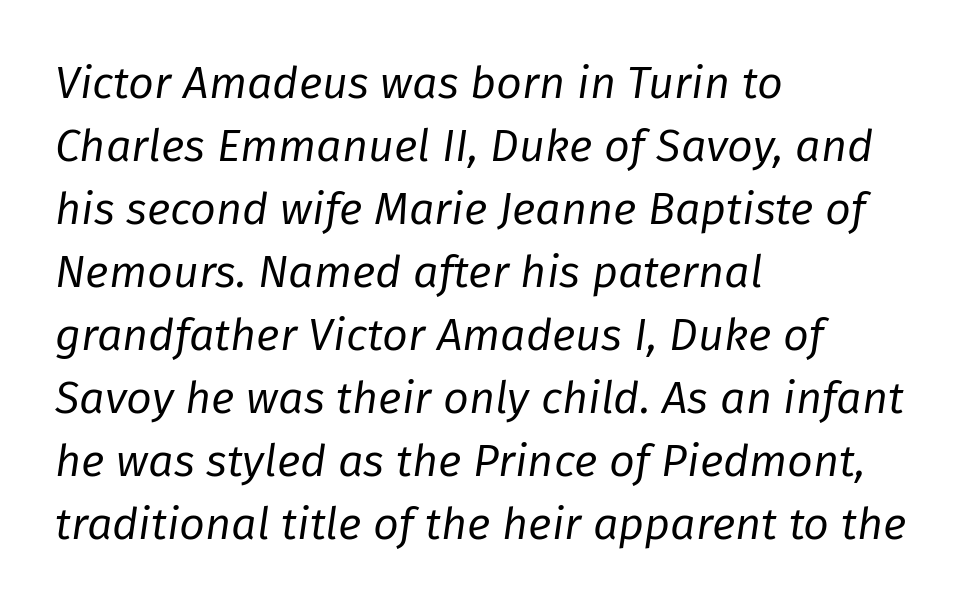
{"italic": "yes", "lean": "right", "slant_degrees": 8, "bold": "no", "weight": "regular", "width": "normal", "stroke_contrast": "low", "x_height": "medium", "monospaced": "no", "underline": "no", "align": "left", "line_spacing": "normal", "line_spacing_ratio": 1.4, "letter_spacing": "normal", "letter_spacing_em": 0.0, "glyph_px": 45}
